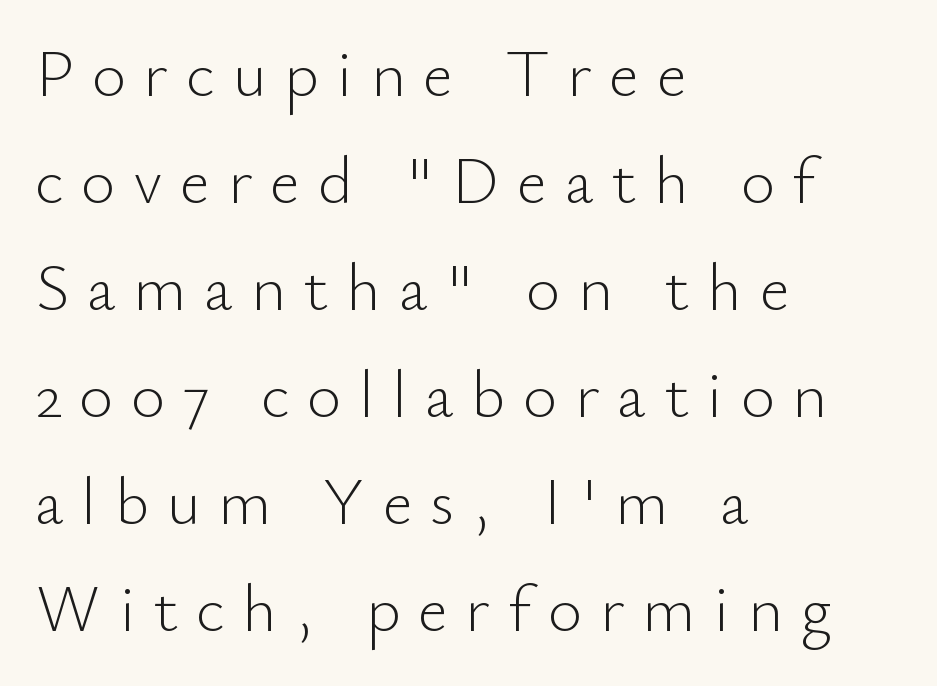
{"serif": "no", "italic": "no", "bold": "no", "weight": "light", "width": "normal", "stroke_contrast": "low", "x_height": "small", "monospaced": "no", "underline": "no", "align": "left", "line_spacing": "normal", "line_spacing_ratio": 1.62, "letter_spacing": "wide", "letter_spacing_em": 0.27, "glyph_px": 66}
